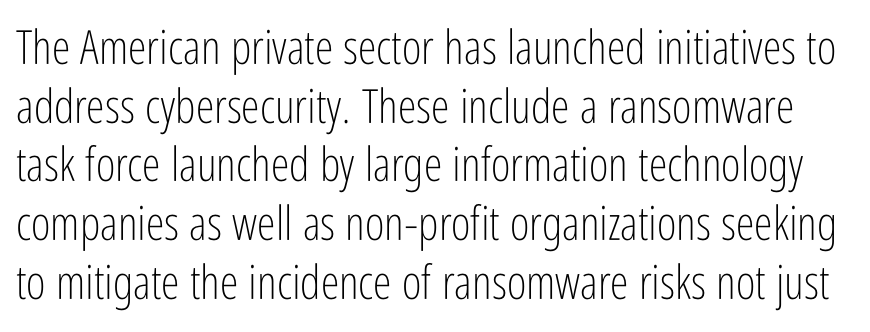
The image shows 47 px light, condensed sans-serif type, upright; set normal line spacing (1.25x), normal letter spacing, not underlined; low stroke contrast and a medium x-height.
